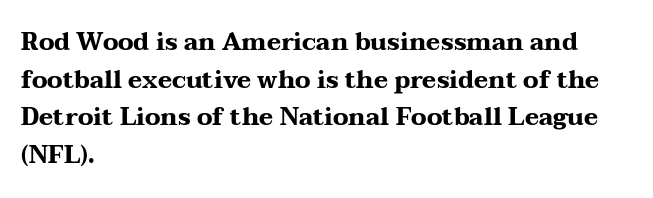
Q: Is the text bold? A: Yes.
Q: Is the text italic (slanted)? A: No, it is upright.
Q: Is the text underlined? A: No.
Q: How is the paragraph aligned? A: Left-aligned.
Q: Is the spacing between letters normal or unusually wide? A: Normal.
Q: Is the spacing between lines tight, normal or loose? A: Normal.
